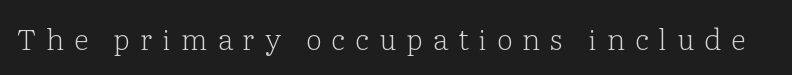
Q: Is the text bold? A: No.
Q: Is the text italic (slanted)? A: No, it is upright.
Q: Is the typeface a serif or a sans-serif typeface? A: Serif.
Q: Is the text underlined? A: No.
Q: Is the spacing between letters normal or unusually wide? A: Unusually wide.
Q: Width (condensed, normal, or wide)? A: Normal.
Q: Stroke contrast? A: Low.
Q: x-height? A: Medium.
Q: Monospaced? A: No.
